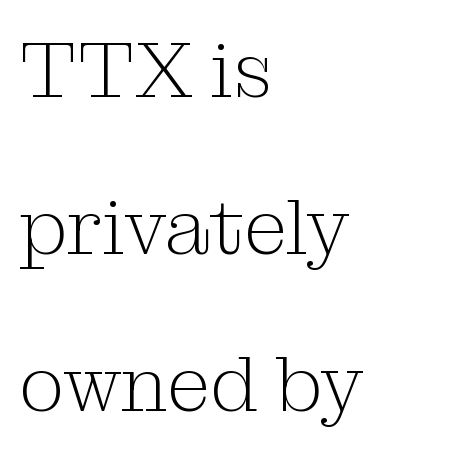
It's the straight-up-and-down kind of type. Interline gaps are noticeably wide in this sample. The setting favours the left margin, as ordinary paragraphs usually do. The zone under the glyphs is completely vacant.
